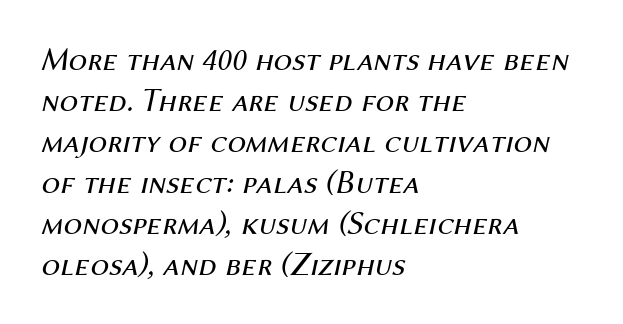
Q: Is the text bold? A: No.
Q: Is the text italic (slanted)? A: Yes, it leans right by about 12 degrees.
Q: Is the text underlined? A: No.
Q: How is the paragraph aligned? A: Left-aligned.
Q: Is the spacing between letters normal or unusually wide? A: Normal.
Q: Width (condensed, normal, or wide)? A: Normal.
Q: Stroke contrast? A: Medium.
Q: x-height? A: Medium.
Q: Monospaced? A: No.
